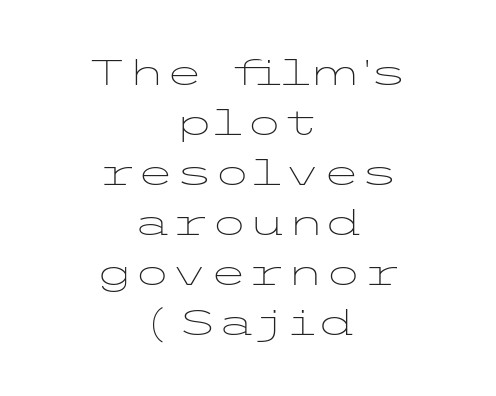
Q: Is the text bold? A: No.
Q: Is the text italic (slanted)? A: No, it is upright.
Q: Is the typeface a serif or a sans-serif typeface? A: Sans-serif.
Q: Is the text underlined? A: No.
Q: How is the paragraph aligned? A: Centered.
Q: Is the spacing between letters normal or unusually wide? A: Normal.
Q: Is the spacing between lines tight, normal or loose? A: Normal.
Q: Width (condensed, normal, or wide)? A: Wide.
Q: Stroke contrast? A: Low.
Q: x-height? A: Medium.
